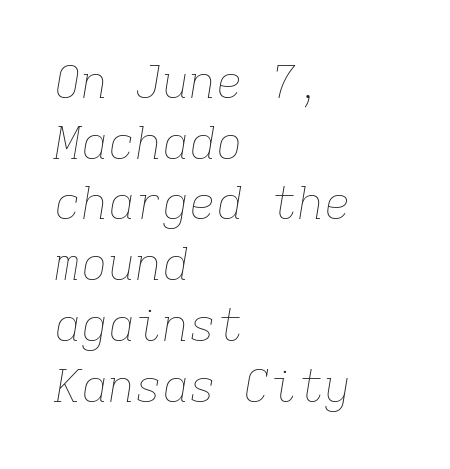
{"italic": "yes", "lean": "right", "slant_degrees": 9, "bold": "no", "weight": "thin", "width": "normal", "stroke_contrast": "low", "x_height": "medium", "monospaced": "yes", "underline": "no", "align": "left", "line_spacing": "normal", "line_spacing_ratio": 1.35, "letter_spacing": "normal", "letter_spacing_em": 0.0, "glyph_px": 45}
